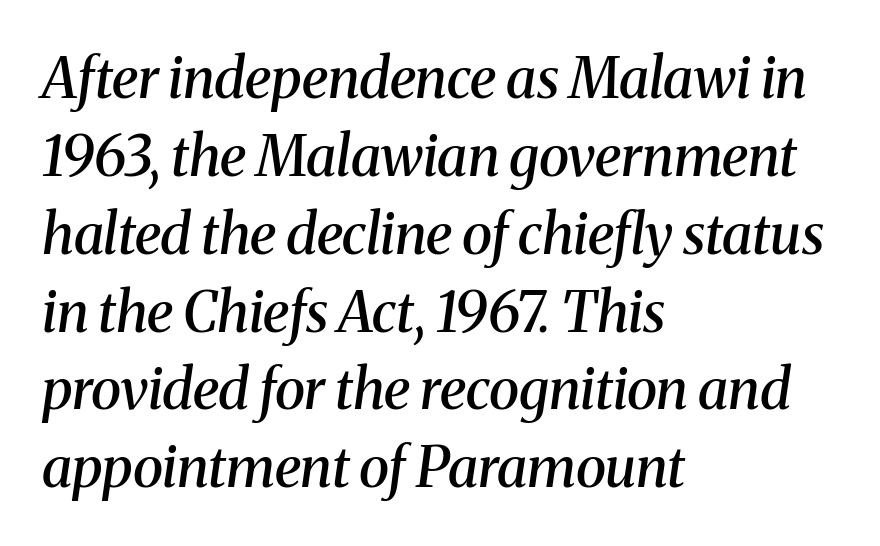
The image shows 56 px semibold serif type, italic (leaning right); set left-aligned, normal line spacing (1.39x), normal letter spacing, not underlined; medium stroke contrast and a medium x-height.
